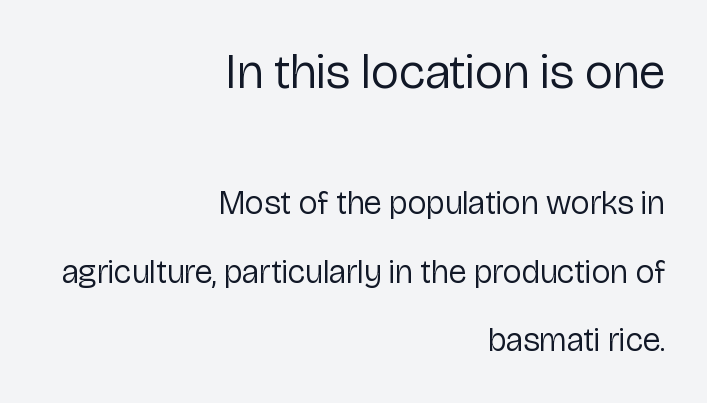
Q: Is the text bold? A: No.
Q: Is the text italic (slanted)? A: No, it is upright.
Q: Is the typeface a serif or a sans-serif typeface? A: Sans-serif.
Q: Is the text underlined? A: No.
Q: How is the paragraph aligned? A: Right-aligned.
Q: Is the spacing between letters normal or unusually wide? A: Normal.
Q: Is the spacing between lines tight, normal or loose? A: Loose.
Q: Which block of text is set in a larger size, the first (top) or the second (bottom)? A: The first (top) one.
Q: Width (condensed, normal, or wide)? A: Normal.
Q: Stroke contrast? A: Low.
Q: x-height? A: Medium.
Q: Monospaced? A: No.
